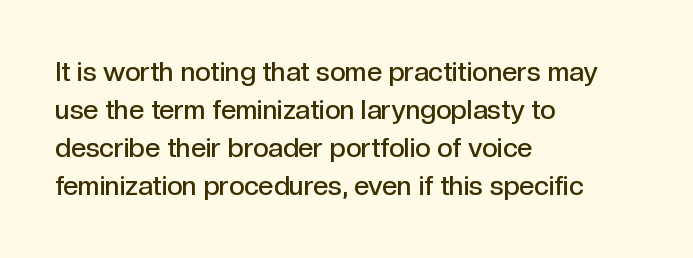
The lines sit at an ordinary, default distance from one another. Compared with typical body copy, the letter spacing here is the same. Casual observation: everything's shoved over to the left. The lettering stays uniformly vertical, giving the passage a roman look.
